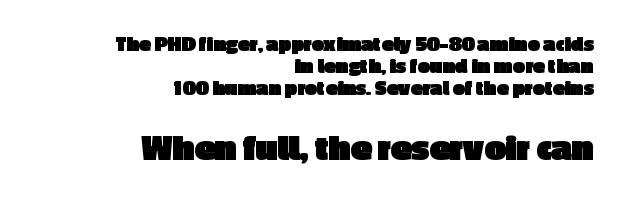
Q: Is the text bold? A: Yes.
Q: Is the text italic (slanted)? A: No, it is upright.
Q: Is the typeface a serif or a sans-serif typeface? A: Sans-serif.
Q: Is the text underlined? A: No.
Q: How is the paragraph aligned? A: Right-aligned.
Q: Is the spacing between letters normal or unusually wide? A: Normal.
Q: Is the spacing between lines tight, normal or loose? A: Tight.
Q: Which block of text is set in a larger size, the first (top) or the second (bottom)? A: The second (bottom) one.
Q: Width (condensed, normal, or wide)? A: Normal.
Q: x-height? A: Medium.
Q: Monospaced? A: No.
